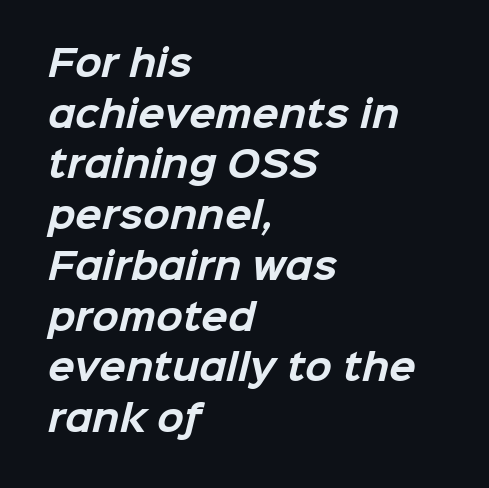
The image shows 35 px bold sans-serif type; set left-aligned, normal line spacing (1.45x), normal letter spacing, not underlined; low stroke contrast and a medium x-height.
